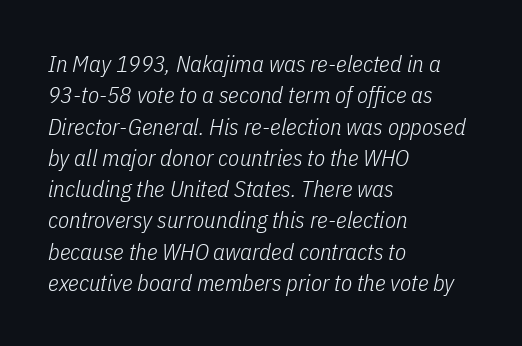
The image shows 23 px text type, italic (leaning right); set left-aligned, normal line spacing (1.36x), normal letter spacing, not underlined.
